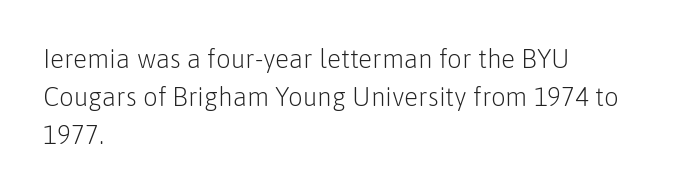
{"italic": "no", "bold": "no", "underline": "no", "align": "left", "line_spacing": "normal", "line_spacing_ratio": 1.47, "letter_spacing": "normal", "letter_spacing_em": 0.0, "glyph_px": 26}
